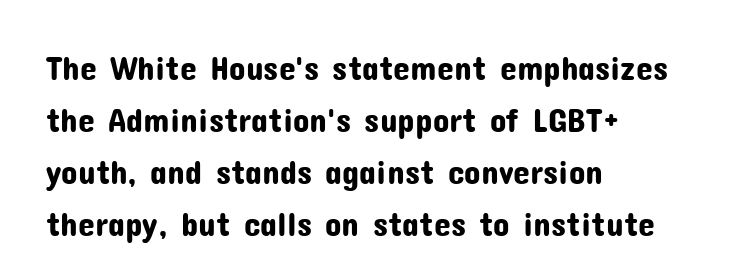
The rendering uses a moderate line-height, typical for paragraphs. A bare baseline throughout the passage. Classification — sans serif. Words appear dense and cohesive because spacing is normal. Reading down the block, your eye returns to a fixed left position each line.
